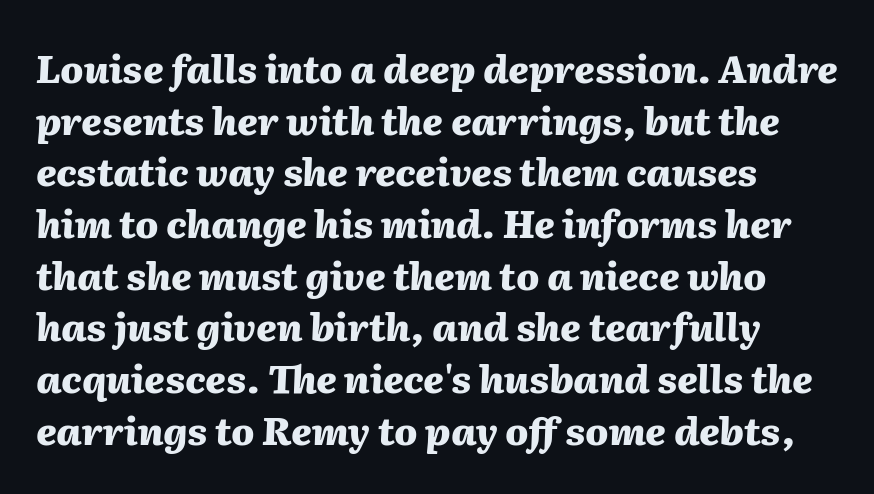
Between one letter and the next there's only the usual sliver of space. Descenders are the only things crossing below the line. The typography opts for an oblique posture over an upright one. Leading matches the norm, producing a regular column. A dark, heavy texture on the line: the type is bold.
